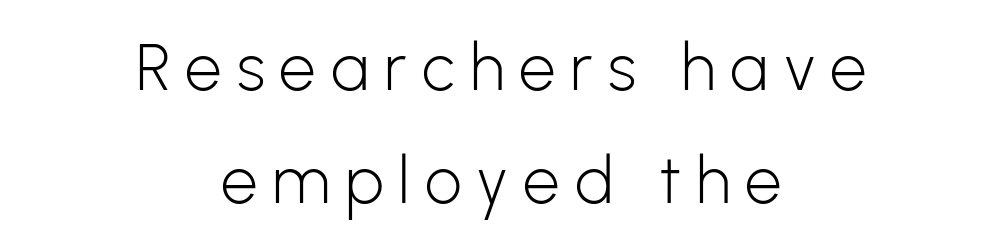
{"serif": "no", "italic": "no", "bold": "no", "weight": "light", "width": "normal", "stroke_contrast": "low", "x_height": "medium", "monospaced": "no", "underline": "no", "align": "center", "line_spacing_ratio": 1.74, "letter_spacing": "wide", "letter_spacing_em": 0.23, "glyph_px": 65}
